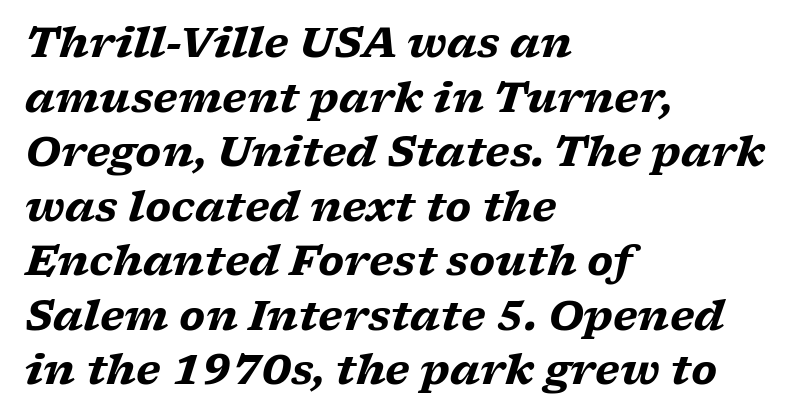
The image shows 41 px heavy, wide serif type, italic (leaning right); set left-aligned, normal line spacing (1.33x), normal letter spacing, not underlined; low stroke contrast and a medium x-height.
